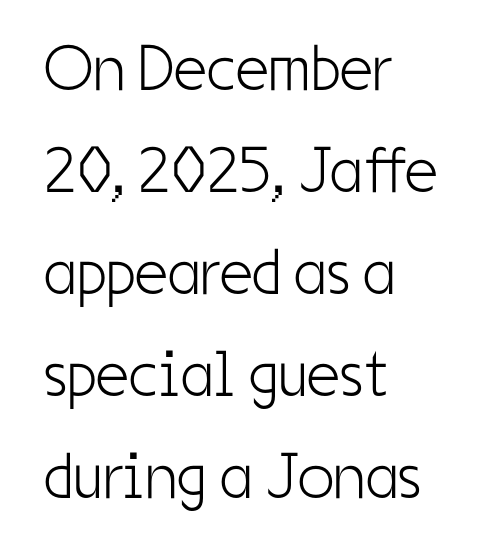
These lines are set flush left with a ragged right edge. Ordinary non-slanted type is in use. These lines sit exactly where default settings would place them. What kind of face is this? One without serifs — a sans.
